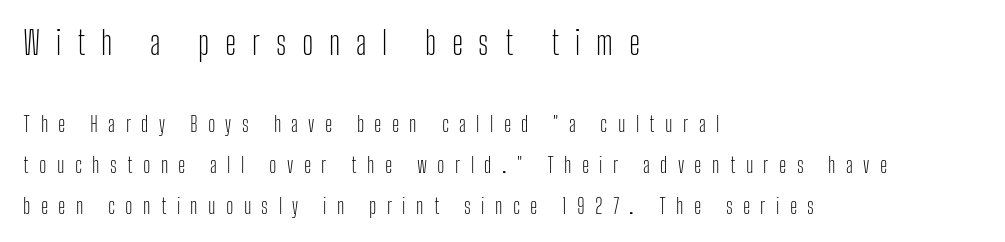
The image shows 32 px light, condensed sans-serif type, upright; set left-aligned, loose line spacing (1.95x), unusually wide letter spacing (+0.49 em), not underlined; the first (top) block is 1.52x larger; low stroke contrast and a medium x-height.
